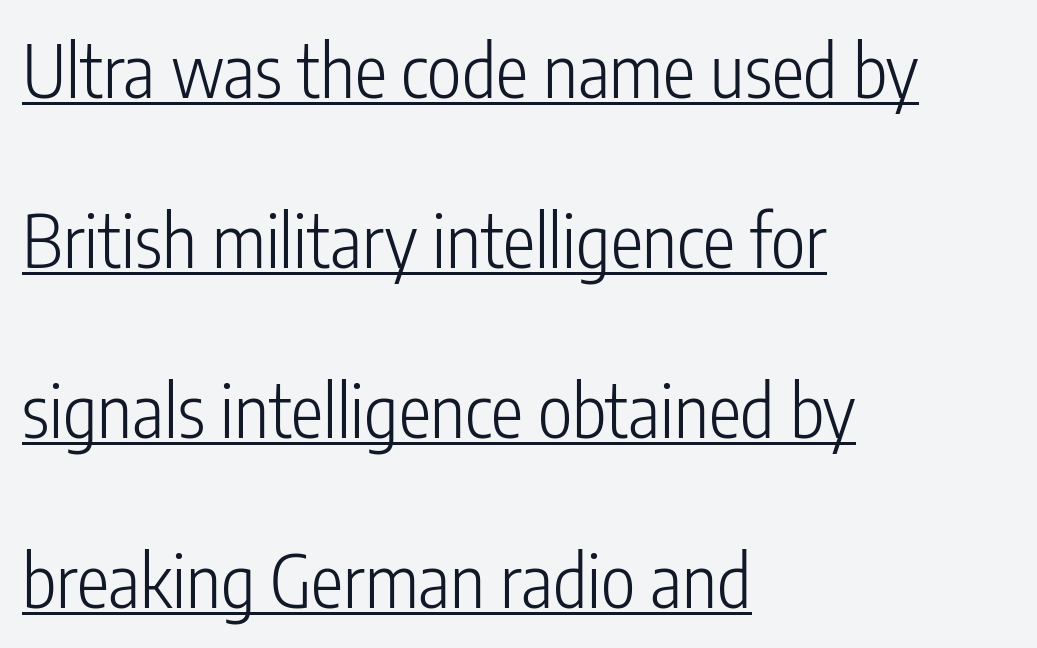
The image shows 73 px light, condensed sans-serif type, upright; set left-aligned, loose line spacing (2.33x), normal letter spacing, underlined; low stroke contrast and a medium x-height.
